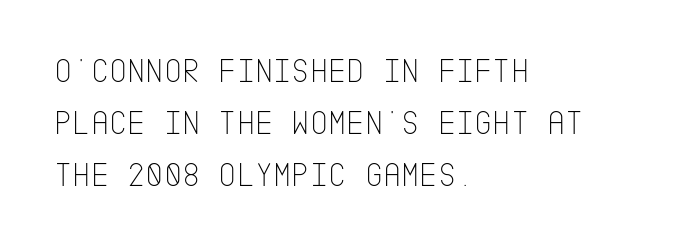
Which margin do the lines hug? The left one — the right edge is uneven. Glyph-to-glyph distance matches everyday printed text. Line spacing here is normal. Vertical strokes here are truly vertical. Is the type heavy? It reads as light-to-regular instead. Check under the words: just untouched page.
